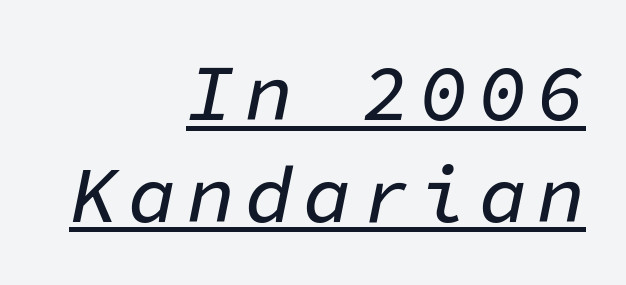
Q: Is the text italic (slanted)? A: Yes, it leans right by about 11 degrees.
Q: Is the text underlined? A: Yes.
Q: How is the paragraph aligned? A: Right-aligned.
Q: Is the spacing between lines tight, normal or loose? A: Normal.
Q: Width (condensed, normal, or wide)? A: Normal.
Q: Stroke contrast? A: Low.
Q: x-height? A: Medium.
Q: Monospaced? A: Yes.
